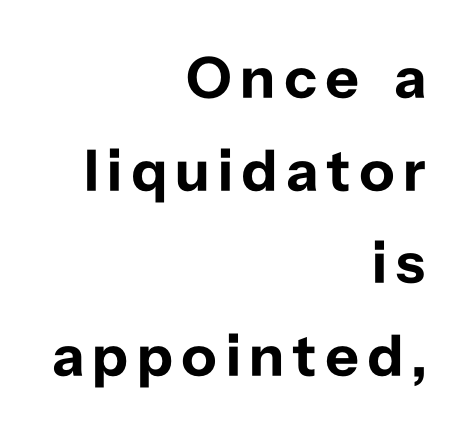
{"serif": "no", "italic": "no", "bold": "yes", "weight": "bold", "width": "normal", "stroke_contrast": "low", "x_height": "medium", "monospaced": "no", "underline": "no", "align": "right", "line_spacing": "normal", "line_spacing_ratio": 1.57, "glyph_px": 59}
